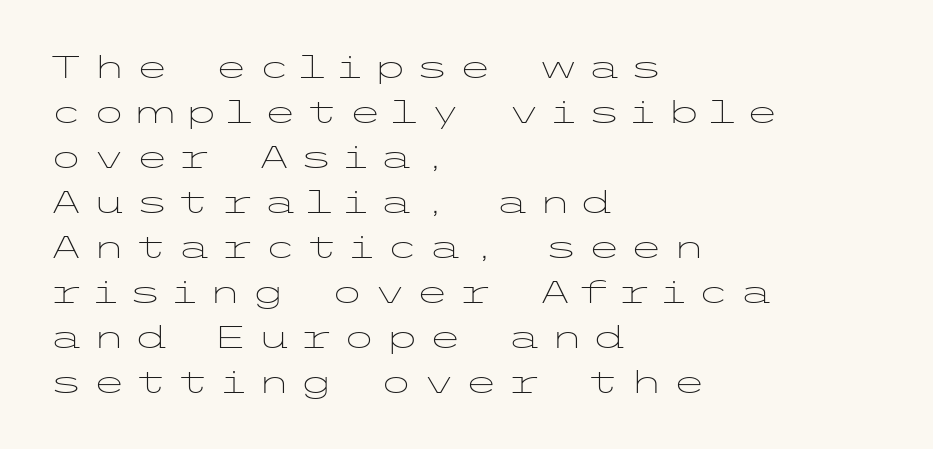
{"serif": "no", "italic": "no", "bold": "no", "weight": "light", "width": "wide", "stroke_contrast": "low", "x_height": "medium", "underline": "no", "align": "left", "line_spacing": "normal", "line_spacing_ratio": 1.45, "letter_spacing": "wide", "letter_spacing_em": 0.28, "glyph_px": 31}
